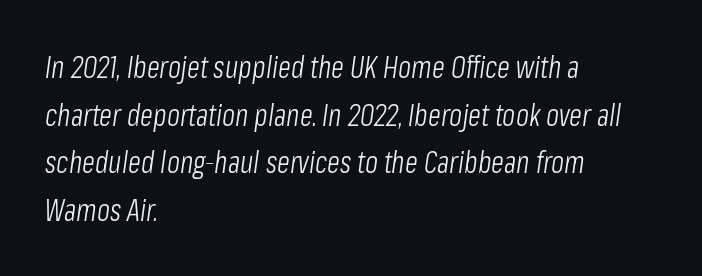
The image shows 30 px light, condensed type, italic (leaning right); set left-aligned, normal line spacing (1.59x), normal letter spacing, not underlined; low stroke contrast and a medium x-height.
